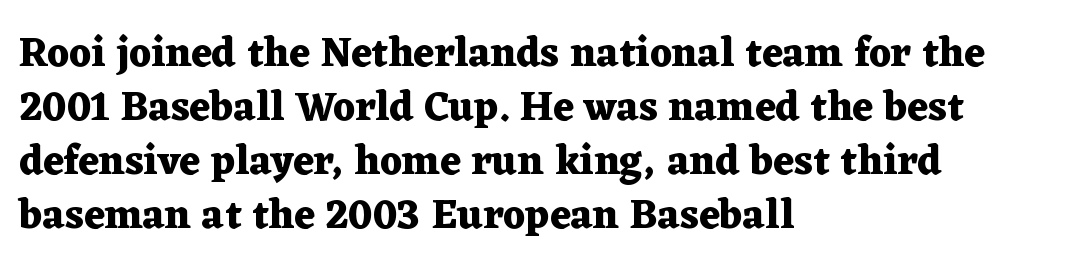
Glyph-to-glyph distance matches everyday printed text. The letters advance in unequal steps, a hallmark of proportional type. Type without underlining. The compositor pushed each line to the left boundary.
